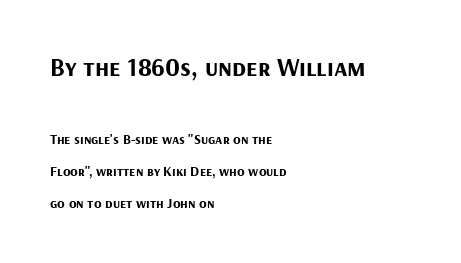
{"italic": "no", "bold": "yes", "underline": "no", "align": "left", "line_spacing": "loose", "line_spacing_ratio": 2.29, "letter_spacing": "normal", "letter_spacing_em": 0.0, "larger_block": "first", "size_ratio": 1.86, "glyph_px": 26}
